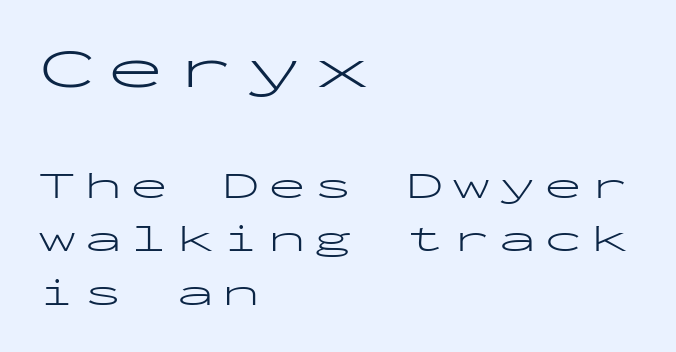
The image shows 57 px light, wide sans-serif type, upright, monospaced; set left-aligned, normal line spacing (1.42x), unusually wide letter spacing (+0.21 em), not underlined; the first (top) block is 1.5x larger; low stroke contrast and a medium x-height.
